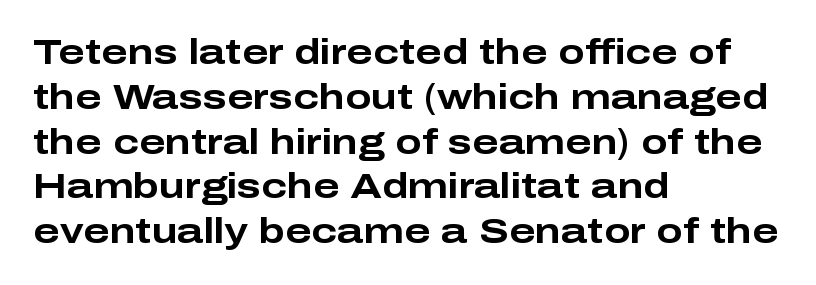
The image shows 35 px bold, wide sans-serif type, upright; set left-aligned, normal line spacing (1.28x), normal letter spacing, not underlined; low stroke contrast and a medium x-height.
